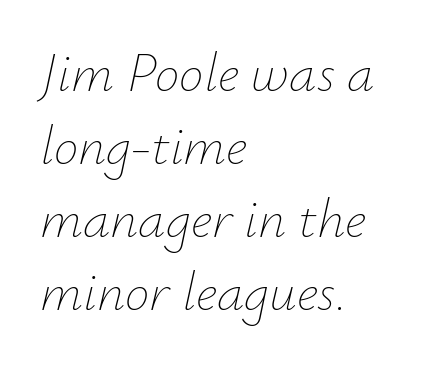
Q: Is the text bold? A: No.
Q: Is the text italic (slanted)? A: Yes, it leans right by about 12 degrees.
Q: Is the text underlined? A: No.
Q: How is the paragraph aligned? A: Left-aligned.
Q: Is the spacing between letters normal or unusually wide? A: Normal.
Q: Is the spacing between lines tight, normal or loose? A: Normal.
Q: Width (condensed, normal, or wide)? A: Normal.
Q: Stroke contrast? A: Low.
Q: x-height? A: Small.
Q: Monospaced? A: No.
